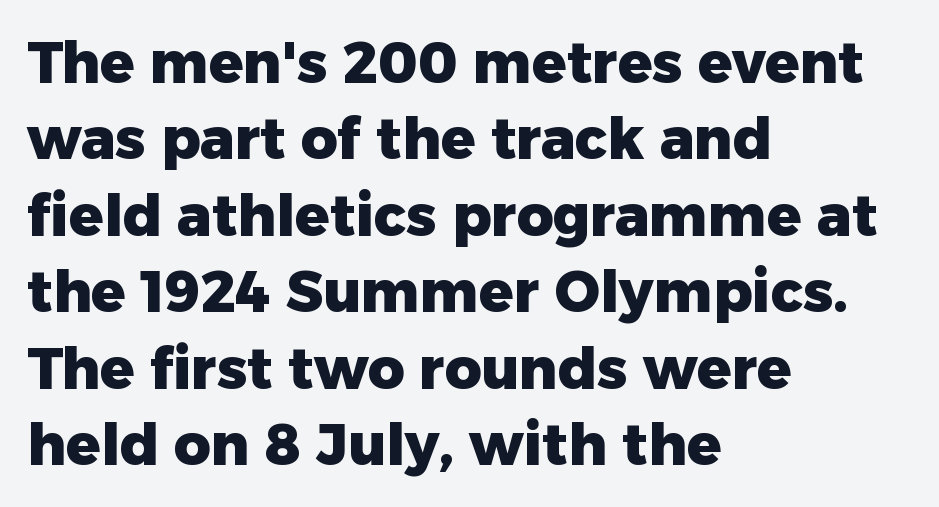
{"serif": "no", "italic": "no", "bold": "yes", "weight": "heavy", "width": "normal", "stroke_contrast": "low", "x_height": "medium", "monospaced": "no", "underline": "no", "align": "left", "line_spacing": "normal", "line_spacing_ratio": 1.34, "letter_spacing": "normal", "letter_spacing_em": 0.0, "glyph_px": 57}
